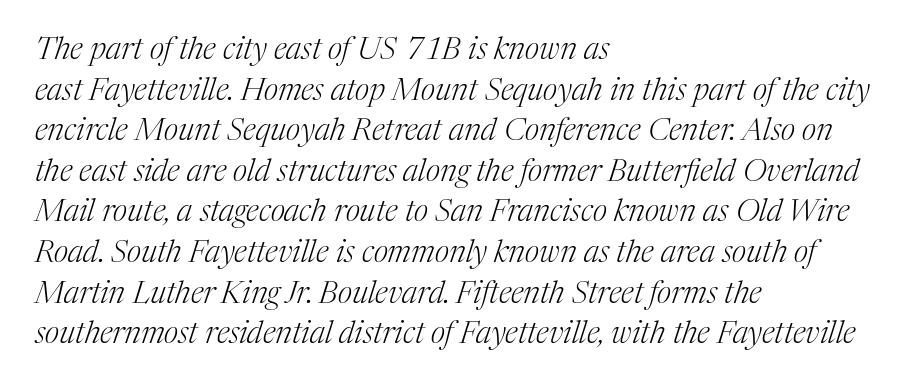
The image shows 31 px light serif type, italic (leaning right); set left-aligned, normal line spacing (1.31x), normal letter spacing, not underlined; medium stroke contrast and a medium x-height.
